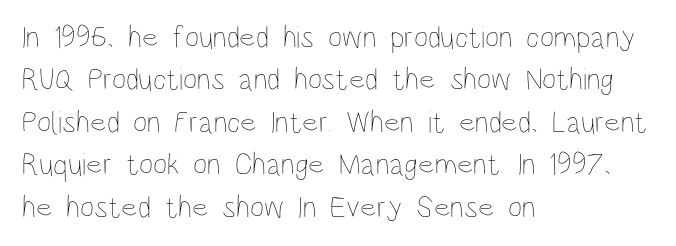
Q: Is the text bold? A: No.
Q: Is the text italic (slanted)? A: No, it is upright.
Q: Is the text underlined? A: No.
Q: How is the paragraph aligned? A: Left-aligned.
Q: Is the spacing between letters normal or unusually wide? A: Normal.
Q: Is the spacing between lines tight, normal or loose? A: Normal.
Q: Width (condensed, normal, or wide)? A: Condensed.
Q: Stroke contrast? A: Low.
Q: x-height? A: Large.
Q: Monospaced? A: No.
